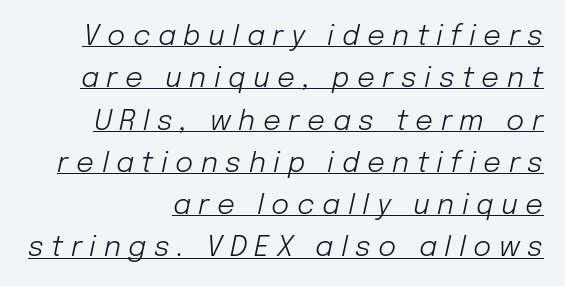
Is the letter spacing exaggerated? Yes — the characters are pushed far apart. The text block is weighted toward the right margin, trailing off unevenly leftward. These lines were composed using italics. Decoration check: the copy is underlined. Spacing verdict: proportional, widths tailored to each character. The weight tops out at a normal text grade.
